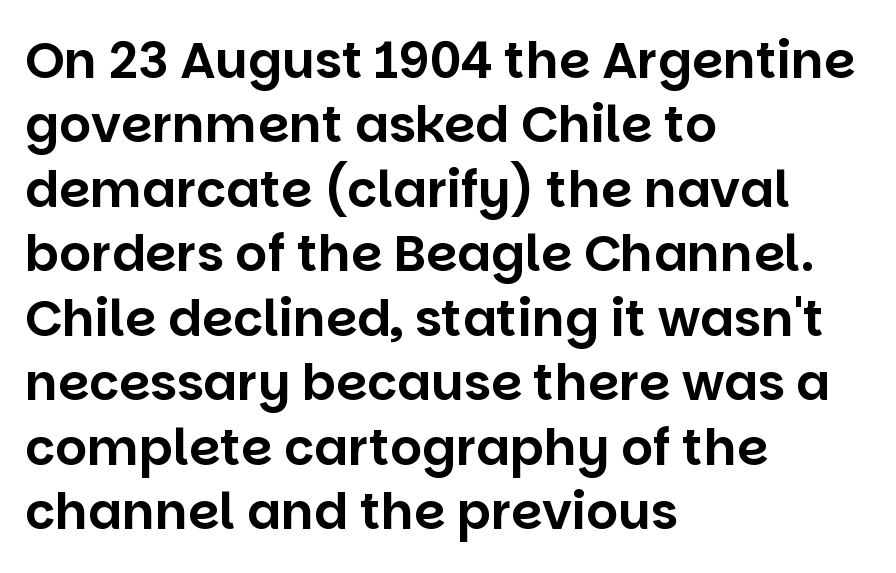
{"serif": "no", "italic": "no", "width": "normal", "stroke_contrast": "low", "x_height": "large", "monospaced": "no", "underline": "no", "align": "left", "line_spacing": "normal", "line_spacing_ratio": 1.29, "letter_spacing": "normal", "letter_spacing_em": 0.0, "glyph_px": 50}
